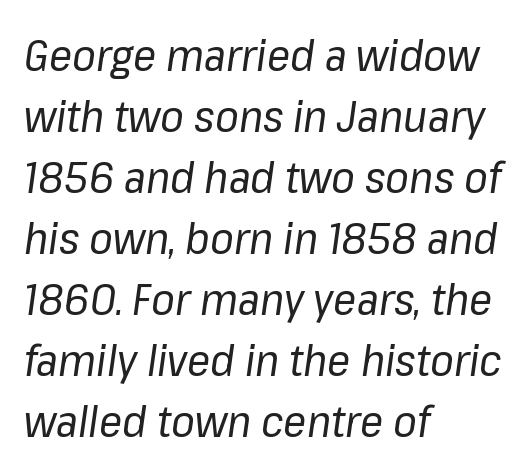
Q: Is the text bold? A: No.
Q: Is the text italic (slanted)? A: Yes, it leans right by about 8 degrees.
Q: Is the text underlined? A: No.
Q: How is the paragraph aligned? A: Left-aligned.
Q: Is the spacing between letters normal or unusually wide? A: Normal.
Q: Is the spacing between lines tight, normal or loose? A: Normal.
Q: Width (condensed, normal, or wide)? A: Normal.
Q: Stroke contrast? A: Low.
Q: x-height? A: Medium.
Q: Monospaced? A: No.
